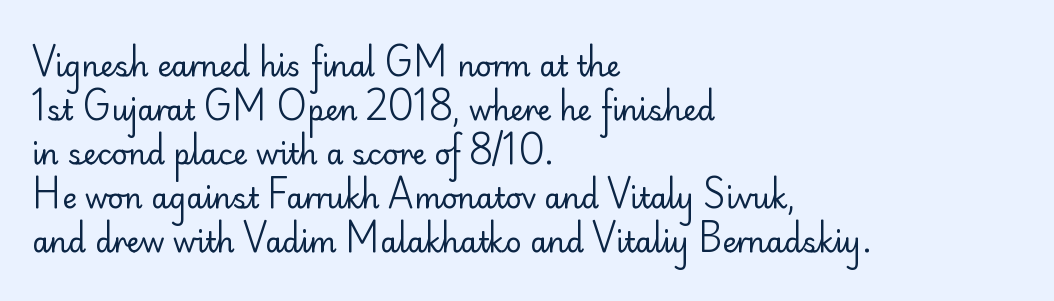
The image shows 28 px regular-weight sans-serif type, upright; set left-aligned, normal line spacing (1.57x), normal letter spacing, not underlined; low stroke contrast and a small x-height.
